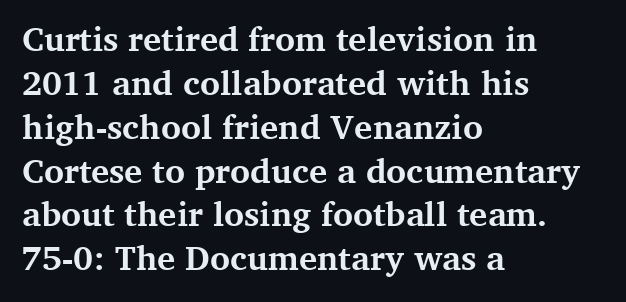
The image shows 34 px bold serif type, upright; set left-aligned, normal line spacing (1.29x), normal letter spacing, not underlined; medium stroke contrast and a medium x-height.
